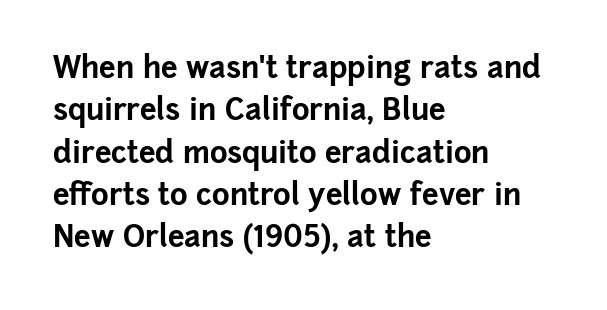
The image shows 30 px bold sans-serif type, upright; set left-aligned, normal line spacing (1.41x), normal letter spacing, not underlined; low stroke contrast and a medium x-height.
